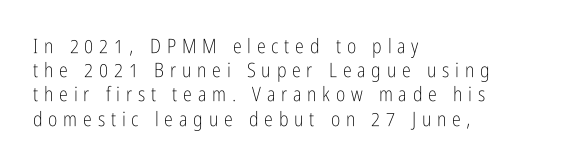
Q: Is the text bold? A: No.
Q: Is the text italic (slanted)? A: No, it is upright.
Q: Is the text underlined? A: No.
Q: How is the paragraph aligned? A: Left-aligned.
Q: Is the spacing between letters normal or unusually wide? A: Unusually wide.
